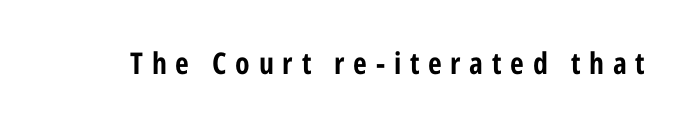
The image shows 30 px bold, condensed sans-serif type, upright; set unusually wide letter spacing (+0.29 em), not underlined; low stroke contrast and a medium x-height.
